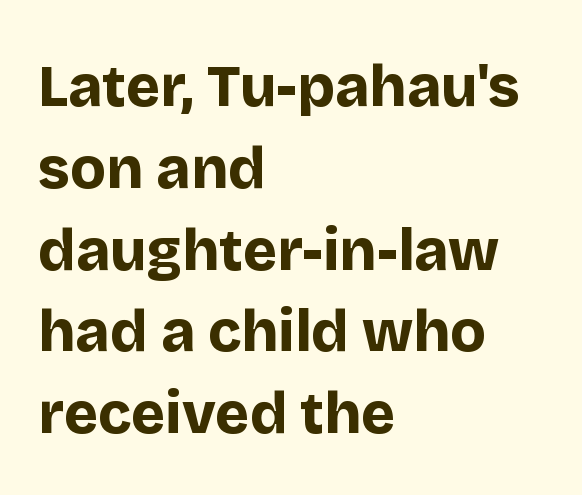
{"serif": "no", "italic": "no", "bold": "yes", "weight": "bold", "width": "normal", "stroke_contrast": "low", "x_height": "large", "monospaced": "no", "underline": "no", "align": "left", "line_spacing": "normal", "line_spacing_ratio": 1.41, "letter_spacing": "normal", "letter_spacing_em": 0.0, "glyph_px": 58}
